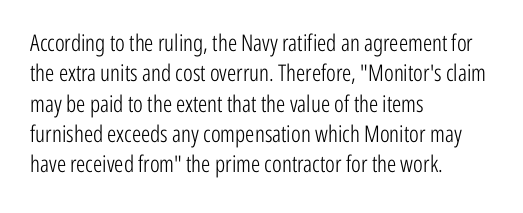
The space directly below the letters is spotless. Caption: standard tracking, unaltered. Vertically, the passage feels balanced, rows spaced as you'd expect. Does the lettering tilt? It doesn't — this is upright.
